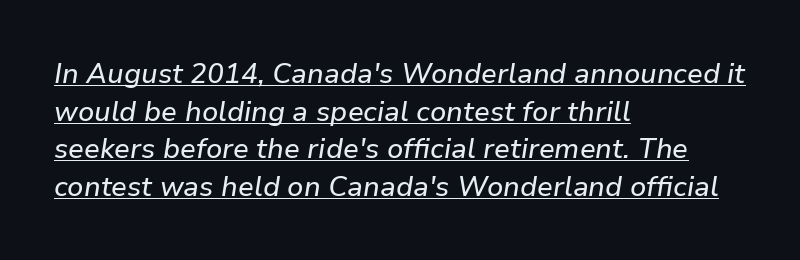
{"italic": "yes", "lean": "right", "slant_degrees": 9, "width": "normal", "stroke_contrast": "low", "x_height": "medium", "monospaced": "no", "underline": "yes", "align": "left", "line_spacing": "normal", "line_spacing_ratio": 1.34, "letter_spacing": "normal", "letter_spacing_em": 0.0, "glyph_px": 28}
